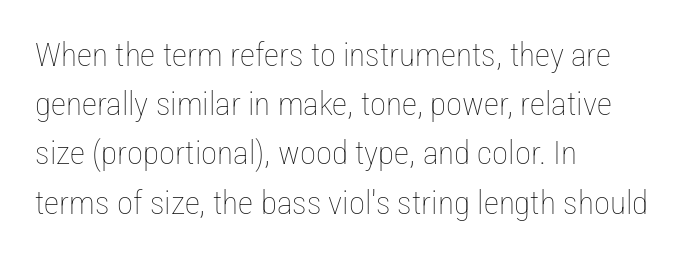
The image shows 33 px thin, condensed type, upright; set left-aligned, normal line spacing (1.49x), normal letter spacing, not underlined; low stroke contrast and a medium x-height.
